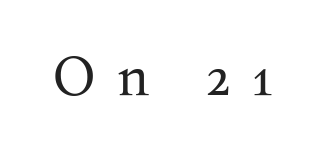
Q: Is the text bold? A: No.
Q: Is the text italic (slanted)? A: No, it is upright.
Q: Is the typeface a serif or a sans-serif typeface? A: Serif.
Q: Is the text underlined? A: No.
Q: Is the spacing between letters normal or unusually wide? A: Unusually wide.
Q: Width (condensed, normal, or wide)? A: Normal.
Q: Stroke contrast? A: Medium.
Q: x-height? A: Medium.
Q: Monospaced? A: No.
